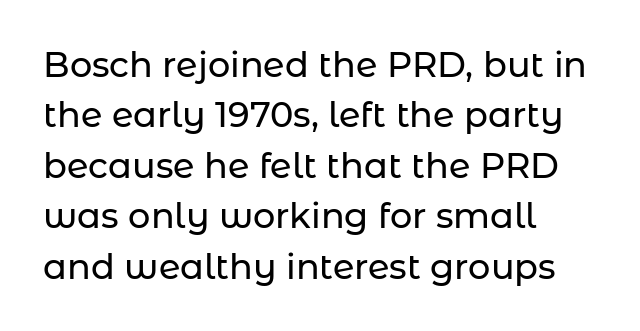
The image shows 35 px sans-serif type, upright; set left-aligned, normal line spacing (1.44x), normal letter spacing, not underlined; low stroke contrast and a medium x-height.
